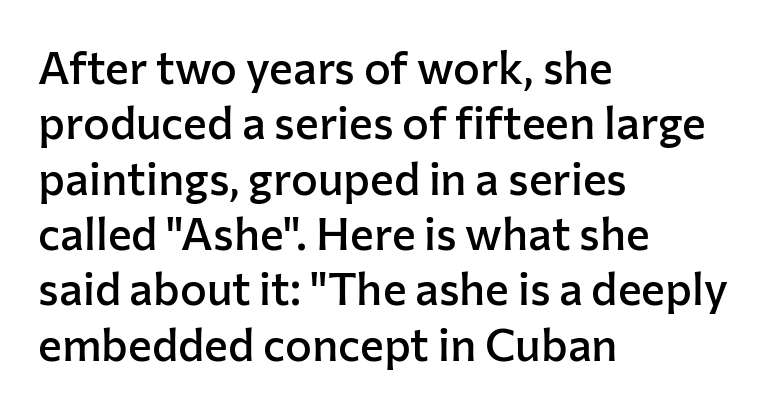
The image shows 45 px semibold sans-serif type, upright; set left-aligned, line spacing 1.23x, normal letter spacing, not underlined; low stroke contrast and a medium x-height.
